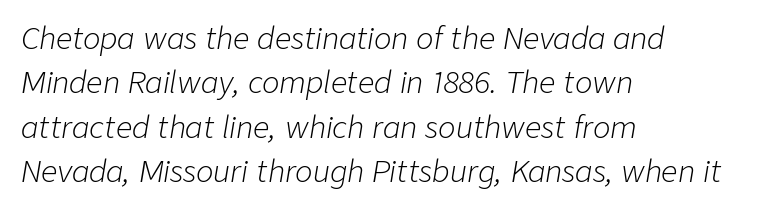
{"italic": "yes", "lean": "right", "slant_degrees": 9, "bold": "no", "weight": "light", "width": "normal", "stroke_contrast": "low", "x_height": "medium", "monospaced": "no", "underline": "no", "align": "left", "line_spacing": "normal", "line_spacing_ratio": 1.53, "letter_spacing": "normal", "letter_spacing_em": 0.0, "glyph_px": 29}
